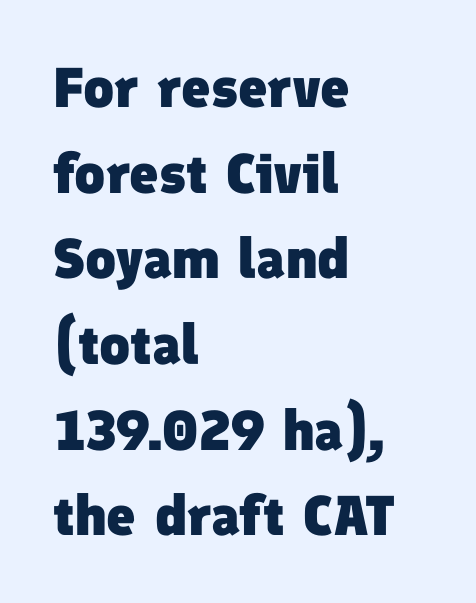
The image shows 56 px heavy sans-serif type; set left-aligned, normal line spacing (1.53x), normal letter spacing, not underlined; low stroke contrast and a medium x-height.
